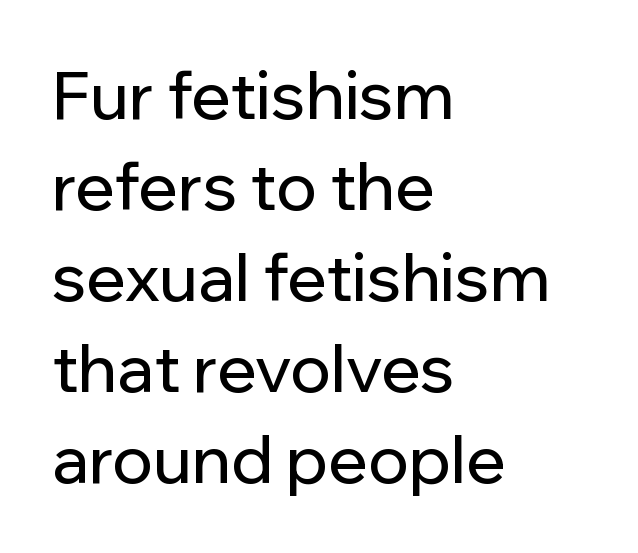
The image shows 66 px sans-serif type, upright; set left-aligned, normal line spacing (1.38x), normal letter spacing, not underlined; low stroke contrast and a medium x-height.
